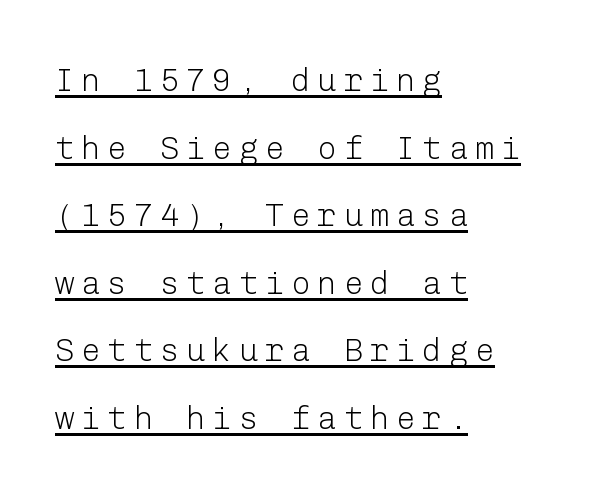
The image shows 32 px light sans-serif type, upright; set left-aligned, loose line spacing (2.11x), unusually wide letter spacing (+0.22 em), underlined; low stroke contrast and a medium x-height.
